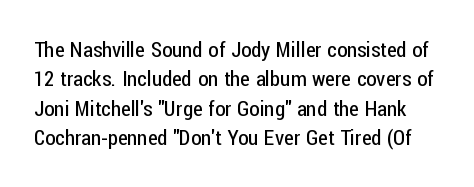
The image shows 21 px text type, upright; set normal line spacing (1.4x), normal letter spacing, not underlined.
